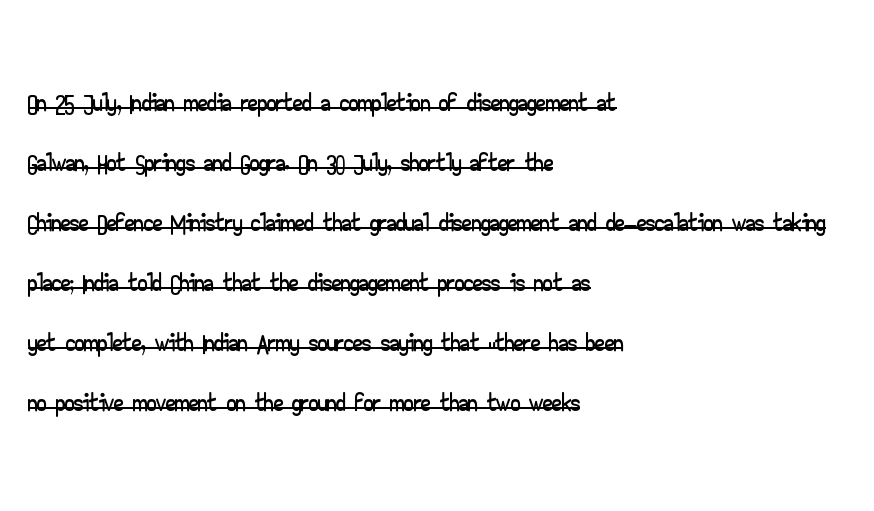
Q: Is the text italic (slanted)? A: No, it is upright.
Q: Is the typeface a serif or a sans-serif typeface? A: Sans-serif.
Q: Is the text underlined? A: Yes.
Q: How is the paragraph aligned? A: Left-aligned.
Q: Is the spacing between letters normal or unusually wide? A: Normal.
Q: Is the spacing between lines tight, normal or loose? A: Normal.
Q: Width (condensed, normal, or wide)? A: Wide.
Q: Stroke contrast? A: Low.
Q: x-height? A: Small.
Q: Monospaced? A: No.
